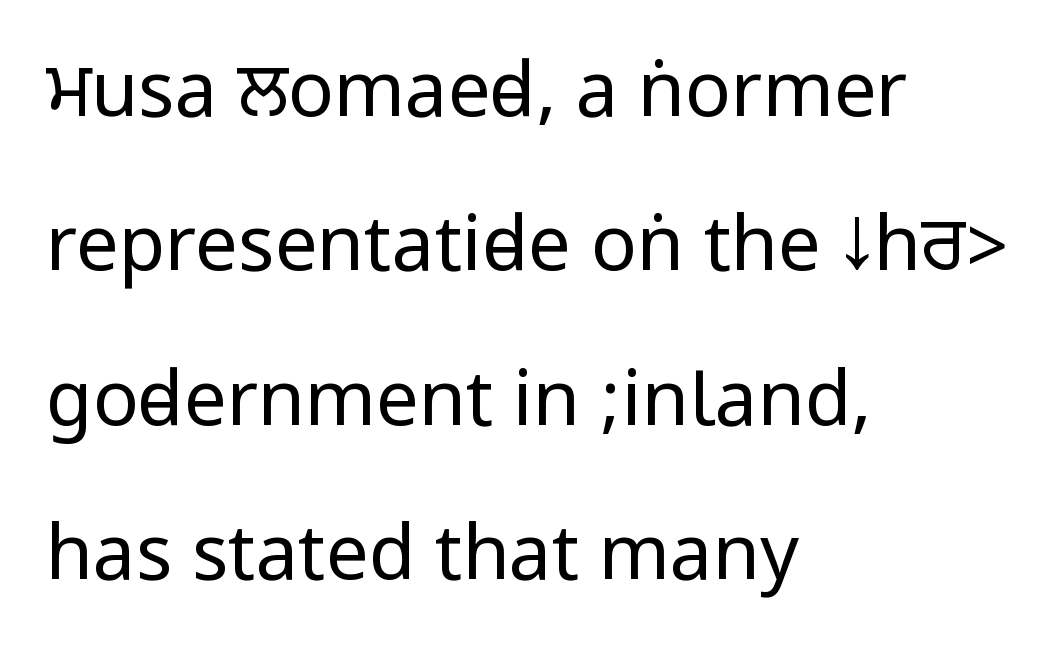
{"serif": "no", "italic": "no", "bold": "no", "weight": "regular", "width": "condensed", "stroke_contrast": "low", "underline": "no", "align": "left", "line_spacing": "loose", "line_spacing_ratio": 2.03, "letter_spacing": "normal", "letter_spacing_em": 0.0, "glyph_px": 76}
